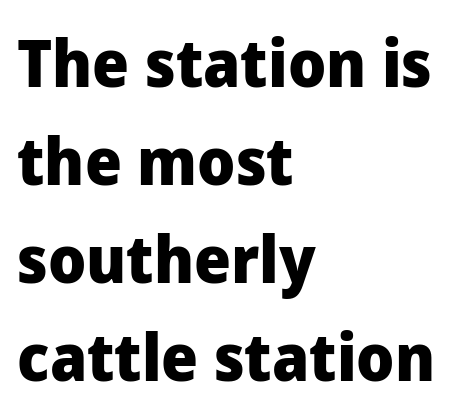
Q: Is the text bold? A: Yes.
Q: Is the text italic (slanted)? A: No, it is upright.
Q: Is the typeface a serif or a sans-serif typeface? A: Sans-serif.
Q: Is the text underlined? A: No.
Q: How is the paragraph aligned? A: Left-aligned.
Q: Is the spacing between letters normal or unusually wide? A: Normal.
Q: Is the spacing between lines tight, normal or loose? A: Normal.
Q: Width (condensed, normal, or wide)? A: Normal.
Q: Stroke contrast? A: Low.
Q: x-height? A: Medium.
Q: Monospaced? A: No.
